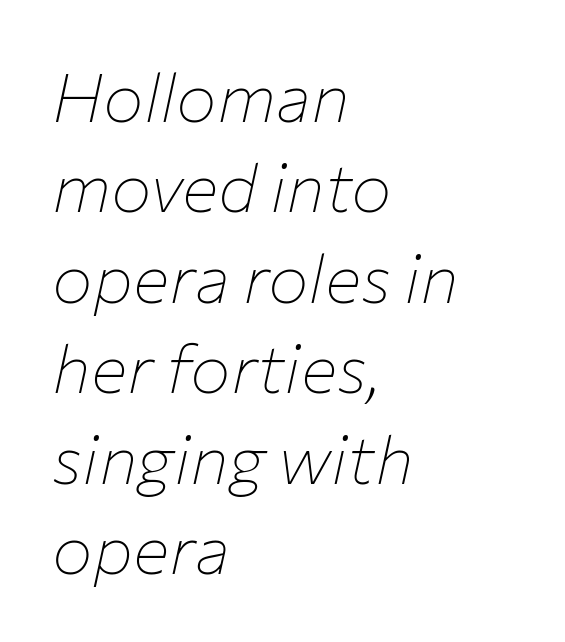
Q: Is the text bold? A: No.
Q: Is the text italic (slanted)? A: Yes, it leans right by about 12 degrees.
Q: Is the text underlined? A: No.
Q: How is the paragraph aligned? A: Left-aligned.
Q: Is the spacing between letters normal or unusually wide? A: Normal.
Q: Is the spacing between lines tight, normal or loose? A: Normal.
Q: Width (condensed, normal, or wide)? A: Normal.
Q: Stroke contrast? A: Low.
Q: x-height? A: Medium.
Q: Monospaced? A: No.
